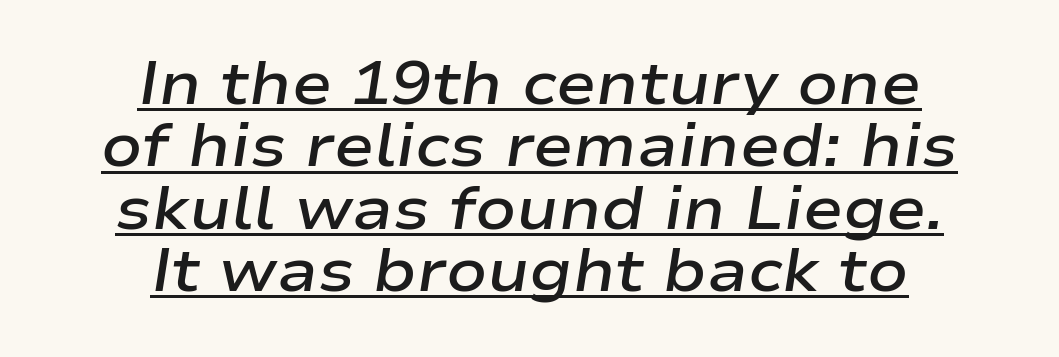
The image shows 60 px semibold, wide type, italic (leaning right); set centered, tight line spacing (1.04x), normal letter spacing, underlined; low stroke contrast and a medium x-height.
